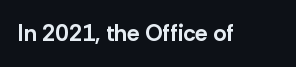
Q: Is the text bold? A: Yes.
Q: Is the text italic (slanted)? A: No, it is upright.
Q: Is the text underlined? A: No.
Q: Is the spacing between letters normal or unusually wide? A: Normal.
